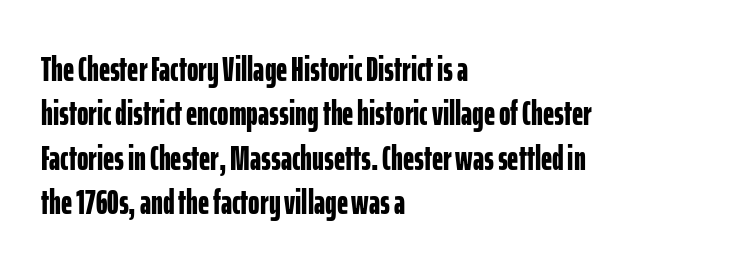
{"serif": "no", "italic": "no", "bold": "yes", "weight": "bold", "width": "condensed", "stroke_contrast": "low", "x_height": "medium", "monospaced": "no", "underline": "no", "align": "left", "line_spacing": "normal", "line_spacing_ratio": 1.27, "letter_spacing": "normal", "letter_spacing_em": 0.0, "glyph_px": 35}
